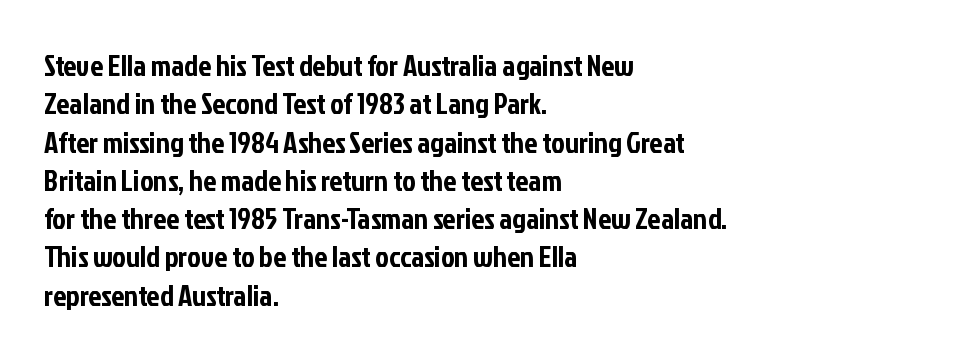
Teacher's note: observe the even left margin — that is flush-left alignment. Characters remain perfectly vertical along every line. The face used here is rendered with its standard letterfit. The gap between lines stays unmarked. The characters display no serif detailing; their extremities are plain. Note the varied advance widths — an 'i' is clearly narrower than an 'm'.
